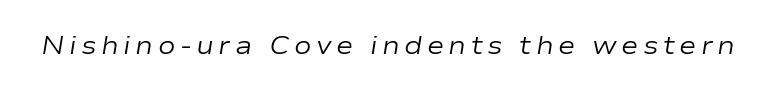
Q: Is the text bold? A: No.
Q: Is the text italic (slanted)? A: Yes, it leans right by about 9 degrees.
Q: Is the text underlined? A: No.
